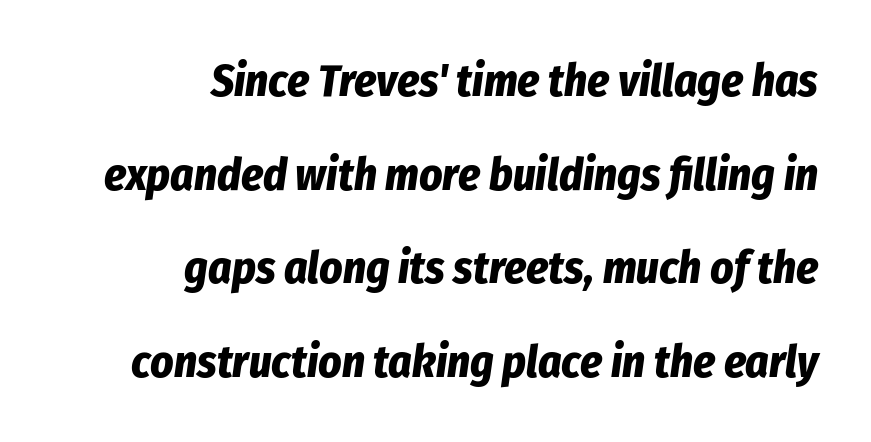
Every letter is thick-stroked: bold, no question. Widely set lines give the paragraph a tall, airy silhouette. A typesetter would call this proportional, since set widths differ per character. Descenders hang freely into open space.
